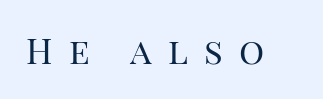
The image shows 35 px regular-weight serif type, upright; set unusually wide letter spacing (+0.46 em), not underlined; high stroke contrast and a large x-height.
